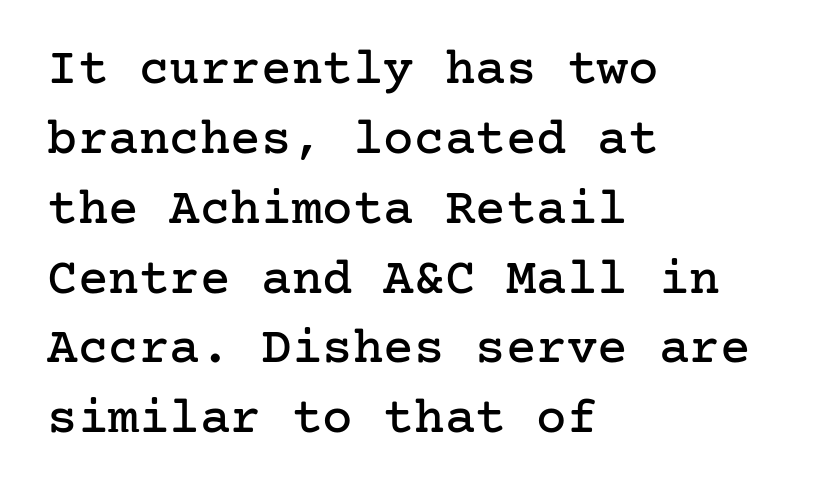
The image shows 51 px serif type, upright; set left-aligned, normal line spacing (1.37x), normal letter spacing, not underlined; low stroke contrast and a medium x-height.
